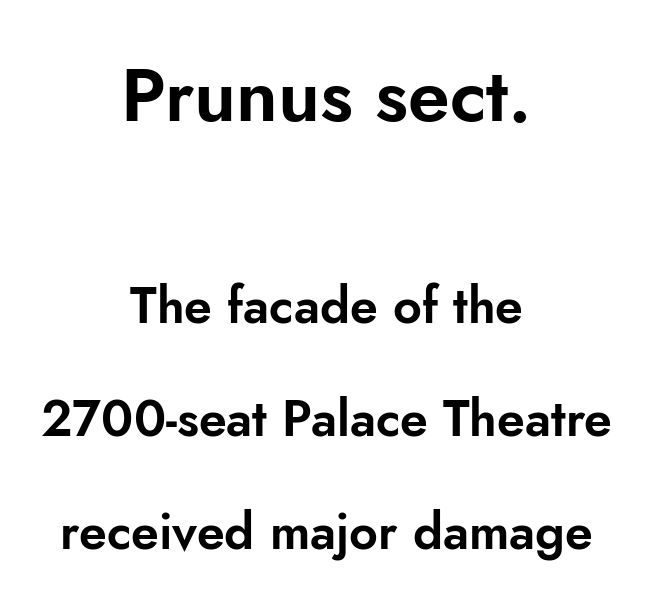
Q: Is the text italic (slanted)? A: No, it is upright.
Q: Is the typeface a serif or a sans-serif typeface? A: Sans-serif.
Q: Is the text underlined? A: No.
Q: How is the paragraph aligned? A: Centered.
Q: Is the spacing between letters normal or unusually wide? A: Normal.
Q: Is the spacing between lines tight, normal or loose? A: Loose.
Q: Which block of text is set in a larger size, the first (top) or the second (bottom)? A: The first (top) one.
Q: Width (condensed, normal, or wide)? A: Normal.
Q: Stroke contrast? A: Low.
Q: x-height? A: Small.
Q: Monospaced? A: No.
